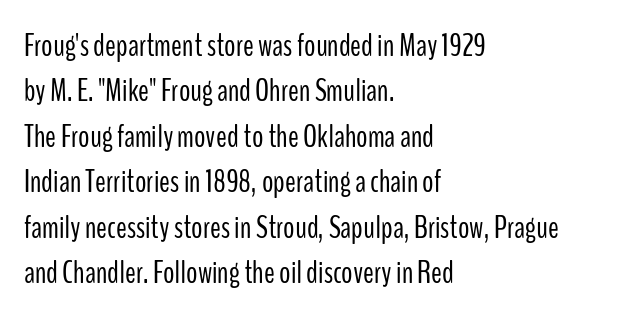
{"serif": "no", "italic": "no", "bold": "no", "weight": "light", "width": "condensed", "stroke_contrast": "low", "x_height": "medium", "monospaced": "no", "underline": "no", "align": "left", "line_spacing": "normal", "line_spacing_ratio": 1.42, "letter_spacing": "normal", "letter_spacing_em": 0.0, "glyph_px": 32}
